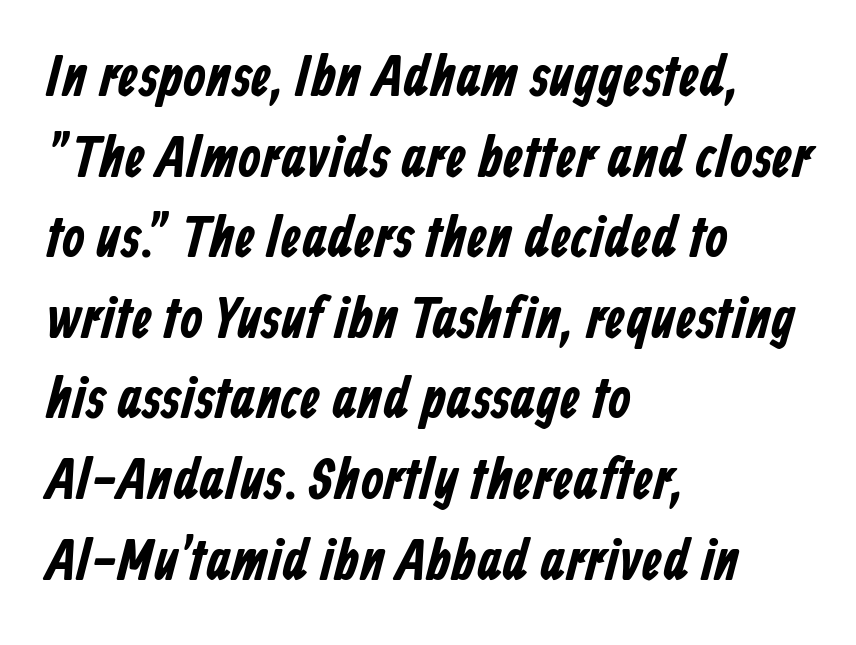
{"serif": "no", "width": "condensed", "stroke_contrast": "low", "x_height": "medium", "monospaced": "no", "underline": "no", "align": "left", "line_spacing": "normal", "line_spacing_ratio": 1.39, "letter_spacing": "normal", "letter_spacing_em": 0.0, "glyph_px": 58}
